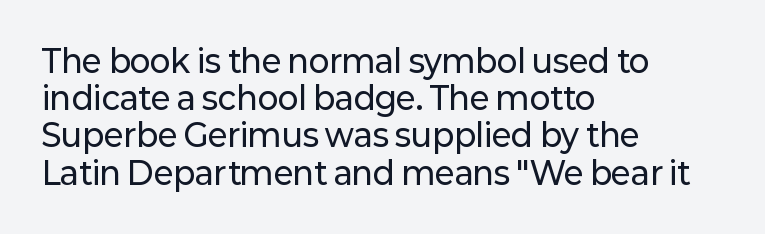
Q: Is the text italic (slanted)? A: No, it is upright.
Q: Is the typeface a serif or a sans-serif typeface? A: Sans-serif.
Q: Is the text underlined? A: No.
Q: How is the paragraph aligned? A: Left-aligned.
Q: Is the spacing between letters normal or unusually wide? A: Normal.
Q: Width (condensed, normal, or wide)? A: Normal.
Q: Stroke contrast? A: Low.
Q: x-height? A: Medium.
Q: Monospaced? A: No.
